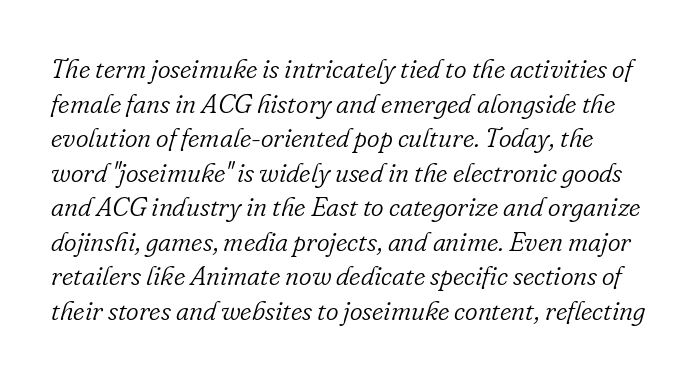
{"italic": "yes", "lean": "right", "slant_degrees": 16, "bold": "no", "underline": "no", "line_spacing": "normal", "line_spacing_ratio": 1.28, "letter_spacing": "normal", "letter_spacing_em": 0.0, "glyph_px": 27}
